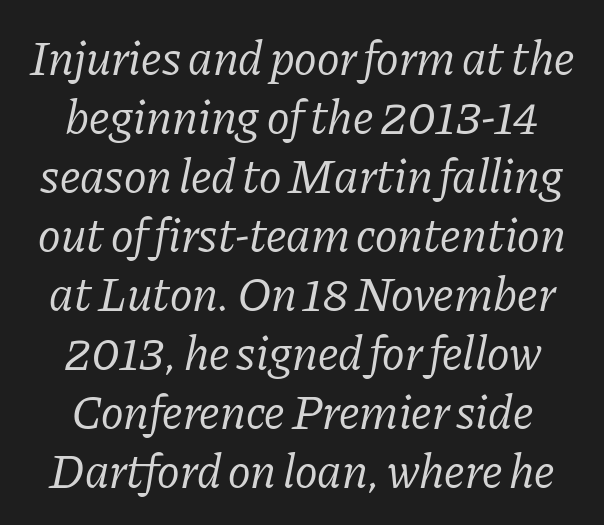
Q: Is the text bold? A: No.
Q: Is the text italic (slanted)? A: Yes, it leans right by about 11 degrees.
Q: Is the typeface a serif or a sans-serif typeface? A: Serif.
Q: Is the text underlined? A: No.
Q: How is the paragraph aligned? A: Centered.
Q: Is the spacing between letters normal or unusually wide? A: Normal.
Q: Width (condensed, normal, or wide)? A: Normal.
Q: Stroke contrast? A: Low.
Q: x-height? A: Medium.
Q: Monospaced? A: No.
